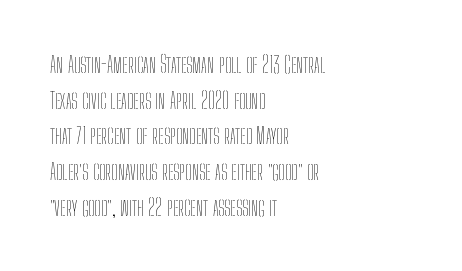
Q: Is the text bold? A: No.
Q: Is the text italic (slanted)? A: No, it is upright.
Q: Is the text underlined? A: No.
Q: How is the paragraph aligned? A: Left-aligned.
Q: Is the spacing between letters normal or unusually wide? A: Normal.
Q: Is the spacing between lines tight, normal or loose? A: Normal.
